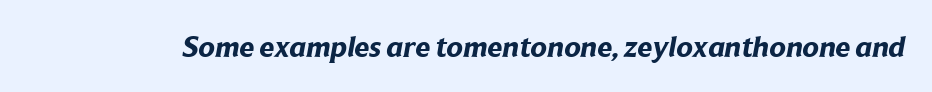
{"serif": "no", "bold": "yes", "weight": "bold", "width": "normal", "stroke_contrast": "low", "x_height": "medium", "monospaced": "no", "underline": "no", "letter_spacing": "normal", "letter_spacing_em": 0.0, "glyph_px": 30}
